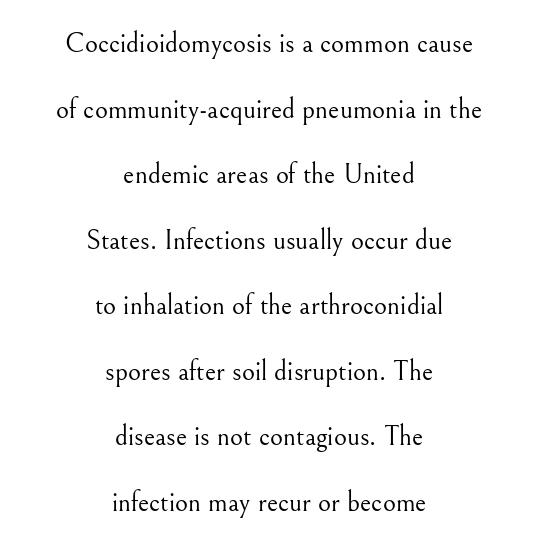
The image shows 28 px light serif type, upright; set centered, loose line spacing (2.34x), normal letter spacing, not underlined; medium stroke contrast and a small x-height.
